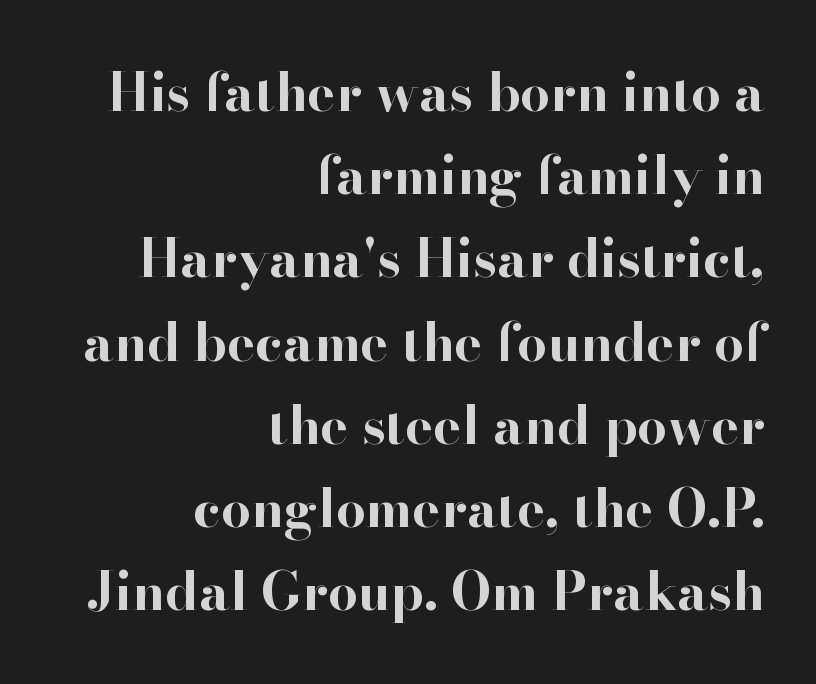
Between one letter and the next there's only the usual sliver of space. Reading down the block, your eye finds every line finishing at a fixed right position. The letters stand upright; this is a roman face. Typographically, this falls in the serif category.
